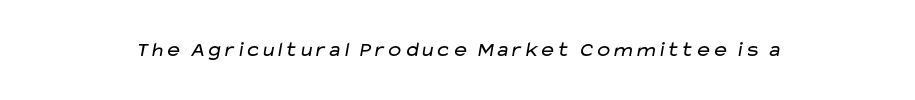
The image shows 21 px text type; set normal letter spacing, not underlined.
